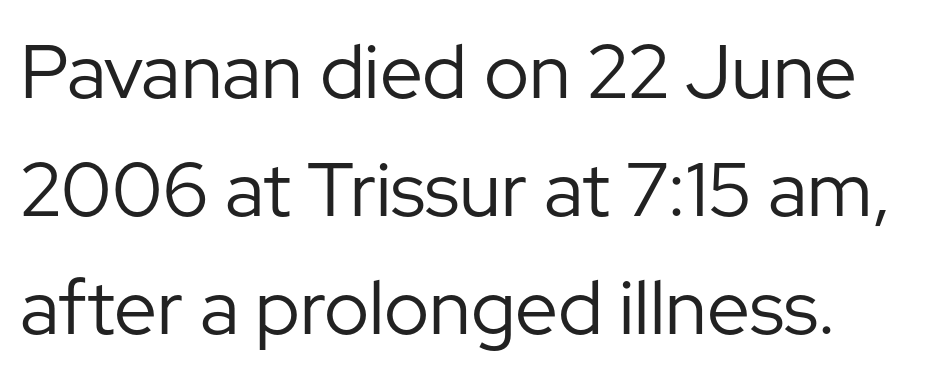
Q: Is the text bold? A: No.
Q: Is the text italic (slanted)? A: No, it is upright.
Q: Is the typeface a serif or a sans-serif typeface? A: Sans-serif.
Q: Is the text underlined? A: No.
Q: How is the paragraph aligned? A: Left-aligned.
Q: Is the spacing between letters normal or unusually wide? A: Normal.
Q: Is the spacing between lines tight, normal or loose? A: Normal.
Q: Width (condensed, normal, or wide)? A: Normal.
Q: Stroke contrast? A: Low.
Q: x-height? A: Medium.
Q: Monospaced? A: No.
